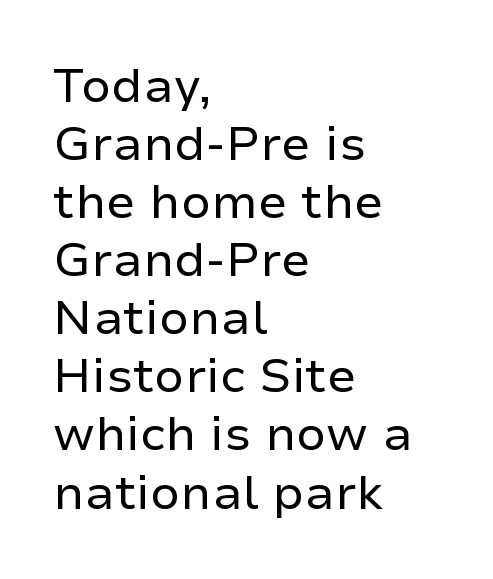
Do the characters align in a grid? No, the font is proportional. The text was rendered using a sans face with plain stroke endings. Glyph-to-glyph distance matches everyday printed text. Is the block centered? No — it sits flush against the left margin.
